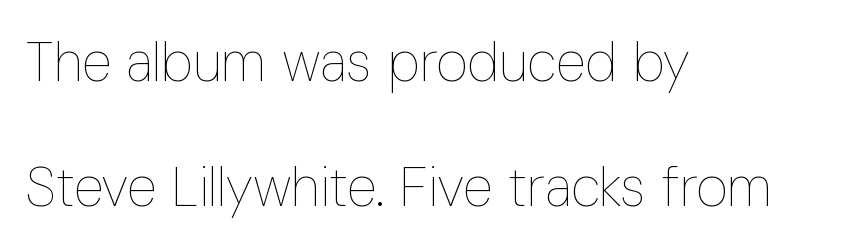
The strokes carry an ordinary text weight at most. One-word summary of the alignment: left. Designer's note — italics off, roman on. Here the designer chose a conventional face with non-uniform glyph widths. These lines keep a tight, regular rhythm from letter to letter.
